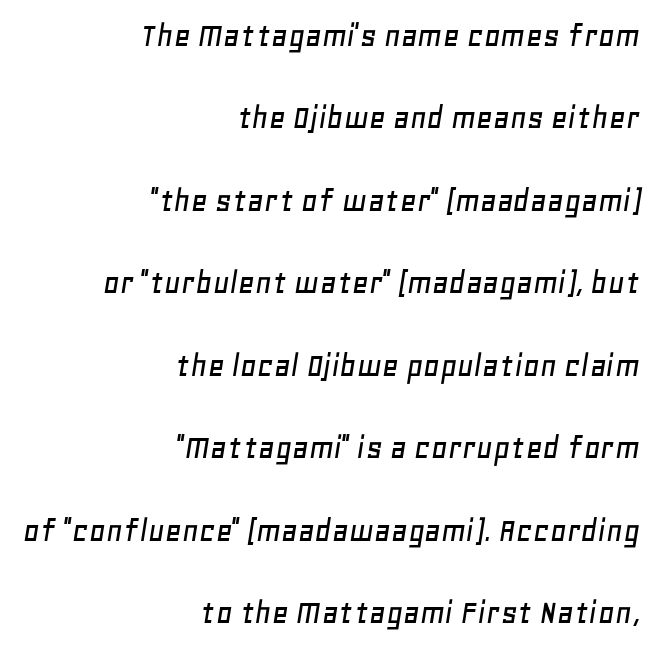
Q: Is the text italic (slanted)? A: Yes, it leans right by about 11 degrees.
Q: Is the text underlined? A: No.
Q: How is the paragraph aligned? A: Right-aligned.
Q: Is the spacing between letters normal or unusually wide? A: Normal.
Q: Is the spacing between lines tight, normal or loose? A: Loose.
Q: Width (condensed, normal, or wide)? A: Normal.
Q: Stroke contrast? A: Low.
Q: x-height? A: Large.
Q: Monospaced? A: No.
